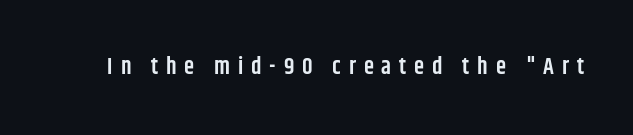
Stroke thickness is moderately raised; the sample reads as semibold. A typesetter would mark this as roman, not italic. The horizontal fit of the characters is loose and conspicuously gappy. Has an underline been added? It has not.
